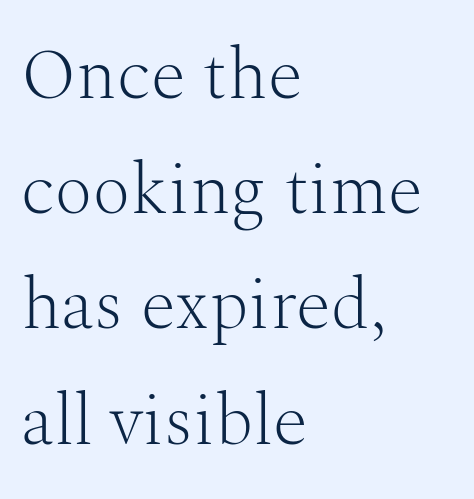
The setting favours the left margin, as ordinary paragraphs usually do. Stroke thickness stays within the range of a standard reading face or lighter. The rendering keeps characters at their native spacing. This rendering features lettering with no underline. Think of a printed novel: that variable character pitch is what you see here.
